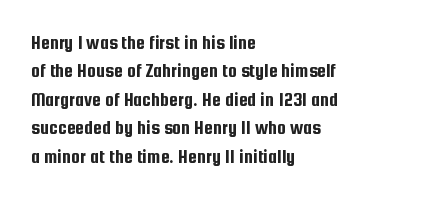
The image shows 20 px text type, upright; set left-aligned, normal line spacing (1.42x), normal letter spacing, not underlined.
